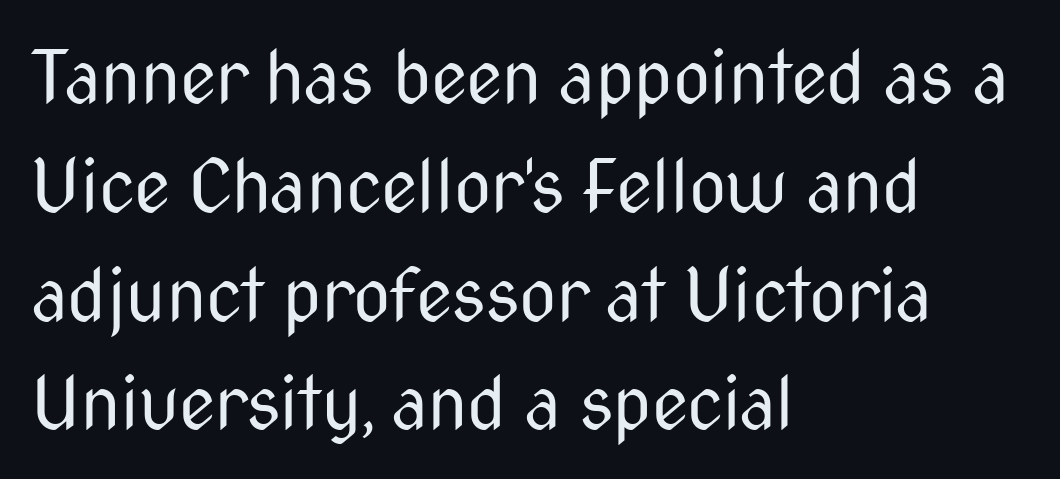
{"serif": "no", "italic": "no", "bold": "no", "weight": "regular", "width": "condensed", "stroke_contrast": "medium", "x_height": "medium", "monospaced": "no", "underline": "no", "align": "left", "line_spacing": "normal", "line_spacing_ratio": 1.49, "letter_spacing": "normal", "letter_spacing_em": 0.0, "glyph_px": 73}
